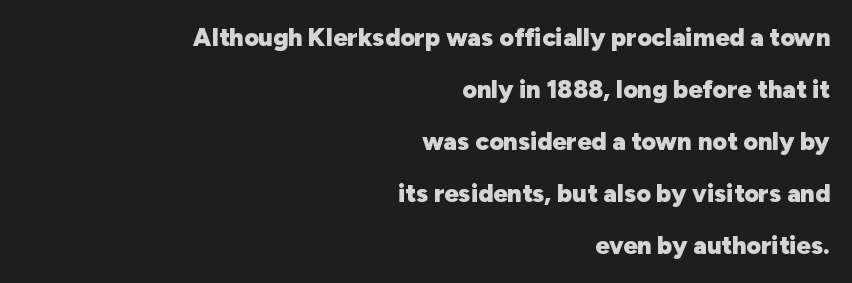
{"italic": "no", "bold": "yes", "underline": "no", "align": "right", "line_spacing": "loose", "line_spacing_ratio": 2.08, "letter_spacing": "normal", "letter_spacing_em": 0.0, "glyph_px": 25}
